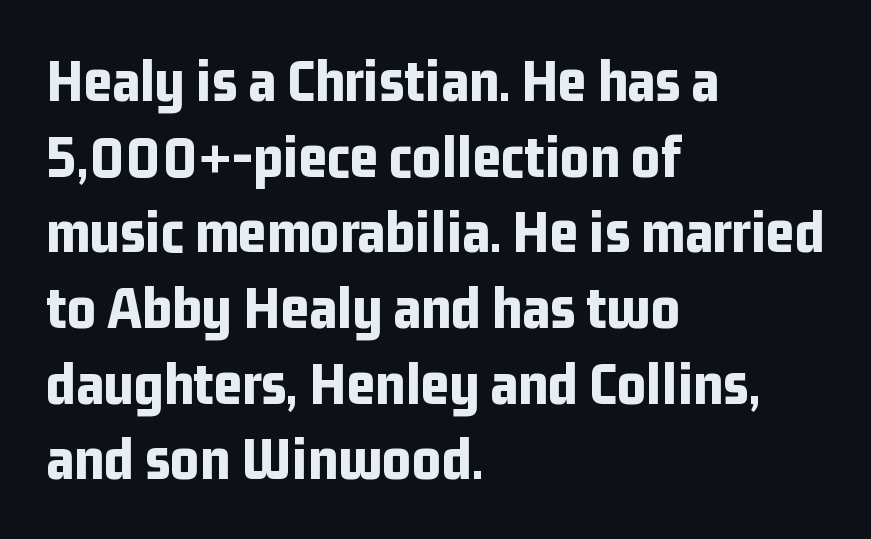
Upright lettering throughout. The setting favours the left margin, as ordinary paragraphs usually do. Observe the ordinary spacing: letters are neighbours, not strangers. Is this a fixed-width face? No — the glyphs have proportional, varying widths. The foot of each line stays bare and open. Type style note: lacks serifs.
